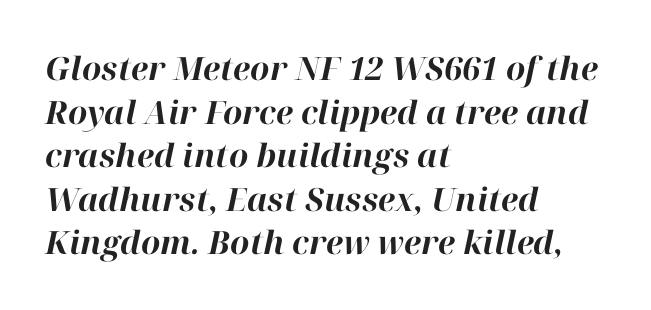
The image shows 32 px bold type, italic (leaning right); set left-aligned, normal line spacing (1.36x), normal letter spacing, not underlined; high stroke contrast and a medium x-height.
